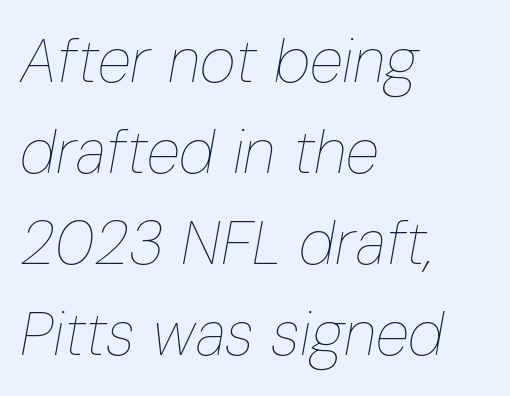
The image shows 62 px thin, condensed type, italic (leaning right); set left-aligned, normal line spacing (1.47x), normal letter spacing, not underlined; low stroke contrast and a medium x-height.
